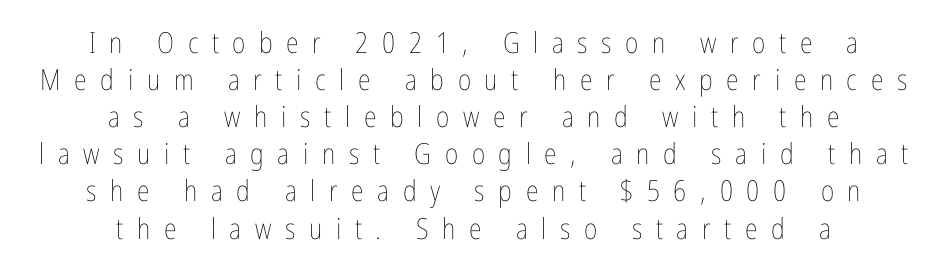
{"italic": "no", "bold": "no", "weight": "thin", "width": "condensed", "stroke_contrast": "low", "x_height": "medium", "monospaced": "no", "underline": "no", "align": "center", "line_spacing": "normal", "line_spacing_ratio": 1.28, "letter_spacing": "wide", "letter_spacing_em": 0.47, "glyph_px": 29}
